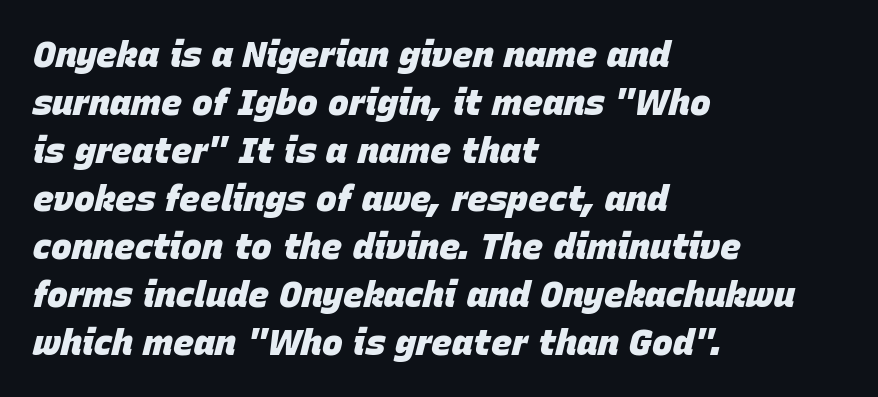
The image shows 35 px heavy type, italic (leaning right); set left-aligned, normal line spacing (1.37x), normal letter spacing, not underlined; low stroke contrast and a large x-height.
